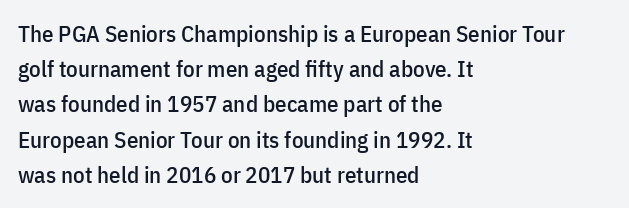
{"italic": "no", "underline": "no", "align": "left", "line_spacing": "normal", "line_spacing_ratio": 1.53, "letter_spacing": "normal", "letter_spacing_em": 0.0, "glyph_px": 23}
